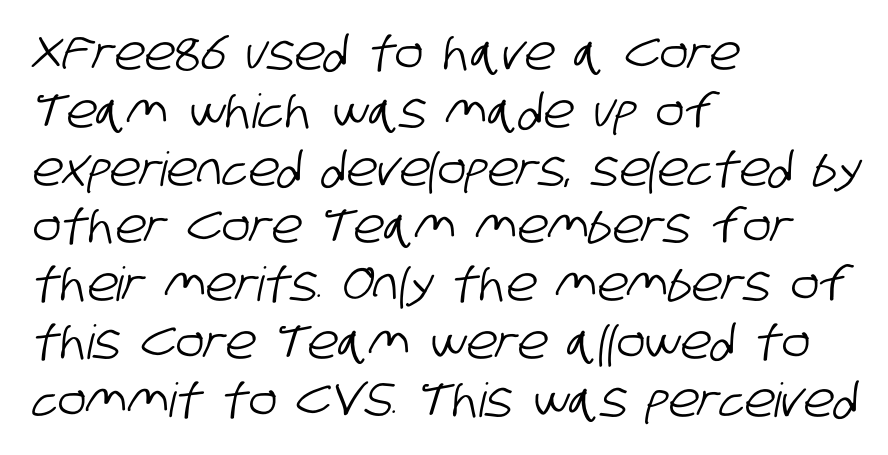
Q: Is the typeface a serif or a sans-serif typeface? A: Sans-serif.
Q: Is the text underlined? A: No.
Q: How is the paragraph aligned? A: Left-aligned.
Q: Is the spacing between letters normal or unusually wide? A: Normal.
Q: Width (condensed, normal, or wide)? A: Condensed.
Q: Stroke contrast? A: Low.
Q: x-height? A: Large.
Q: Monospaced? A: No.
